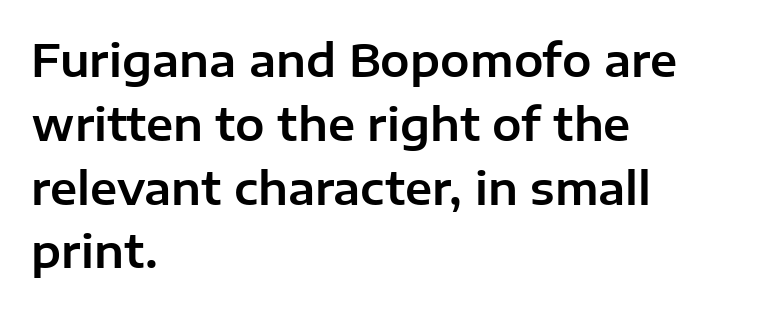
The image shows 44 px sans-serif type, upright; set left-aligned, normal line spacing (1.45x), normal letter spacing, not underlined; low stroke contrast and a medium x-height.
